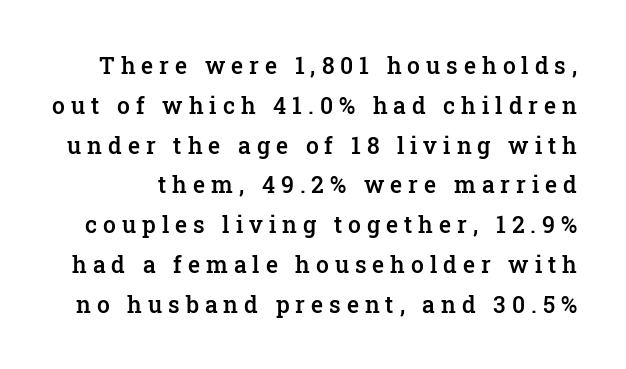
Rendered with straight, roman letterforms. Bare-footed words on every line. On the weight axis this lands at semibold, roughly 600. There is plenty of visible air inserted between adjacent glyphs.
